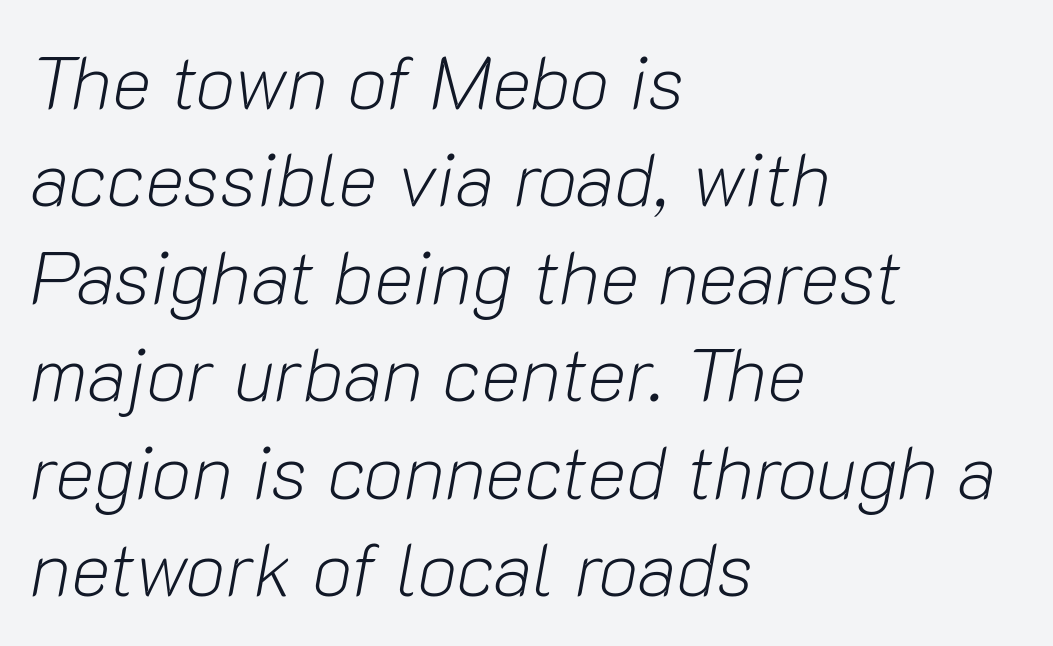
Is this a fixed-width face? No — the glyphs have proportional, varying widths. The type is set solid horizontally, with unmodified tracking. This sample keeps an unexceptional amount of space between lines. No heavy texture on the line: the type isn't bold. Yep, that's italic — everything's leaning.
